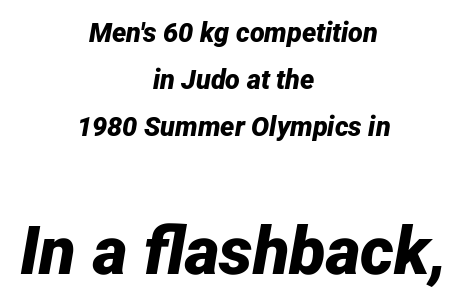
Underline: absent. Look at the tracking — it's just the regular setting, nothing added. There's an unmistakable incline to the writing here. The rendering uses natural spacing where letterforms have individual widths. The lines in this sample share a center point and differ in where they start and stop.
